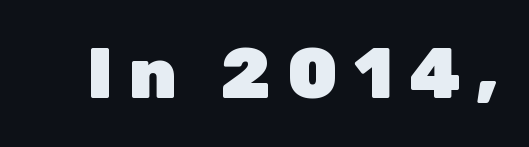
The image shows 71 px heavy sans-serif type, upright; set unusually wide letter spacing (+0.22 em), not underlined; low stroke contrast and a medium x-height.
